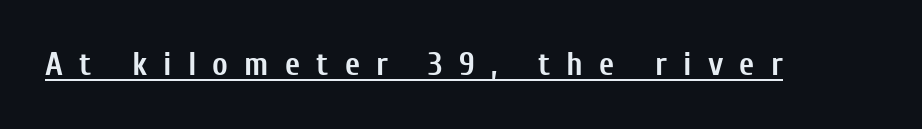
The image shows 33 px semibold, condensed sans-serif type, upright; set unusually wide letter spacing (+0.49 em), underlined; low stroke contrast and a medium x-height.
